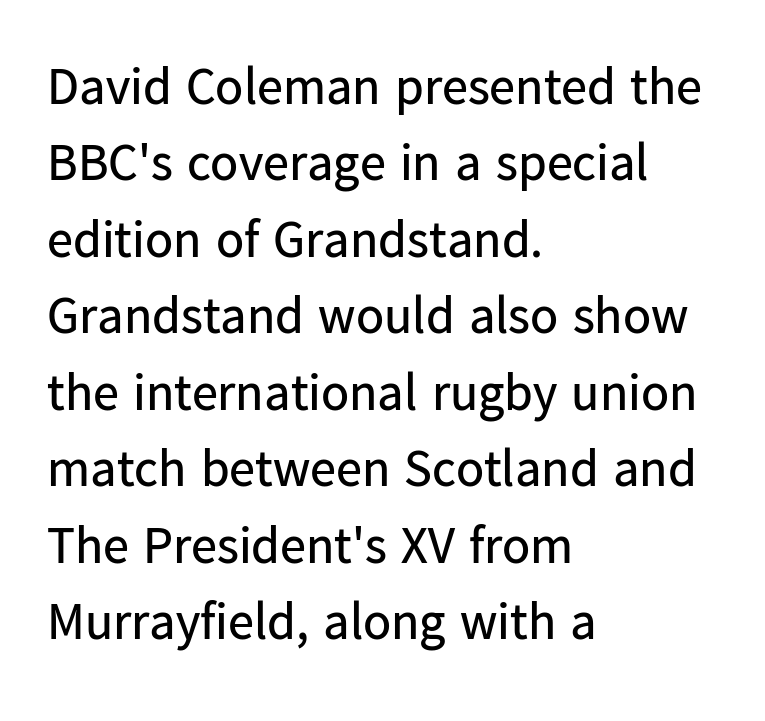
The image shows 52 px regular-weight sans-serif type, upright; set left-aligned, normal line spacing (1.47x), normal letter spacing, not underlined; low stroke contrast and a medium x-height.
